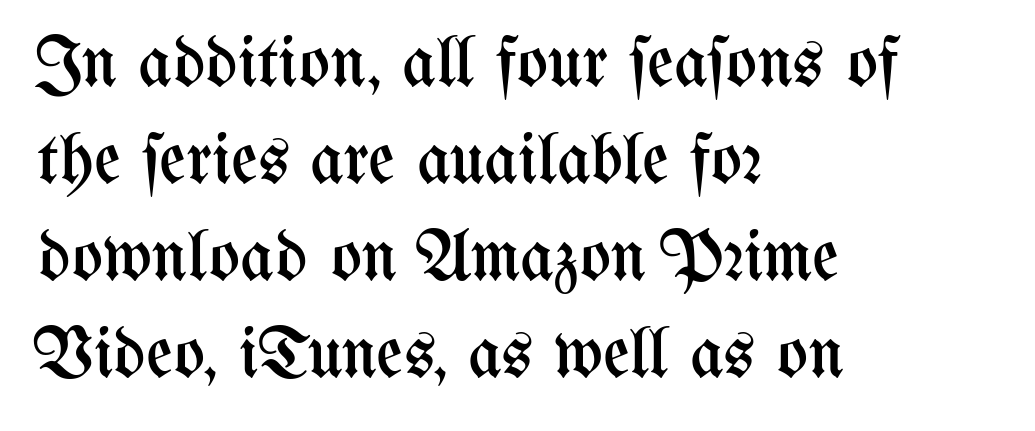
The image shows 73 px regular-weight, condensed type, upright; set left-aligned, normal line spacing (1.33x), normal letter spacing, not underlined; medium stroke contrast and a medium x-height.
